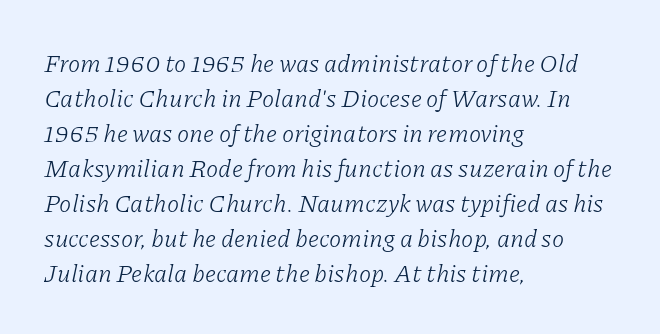
The image shows 25 px text type, italic (leaning right); set left-aligned, normal line spacing (1.4x), normal letter spacing, not underlined.
